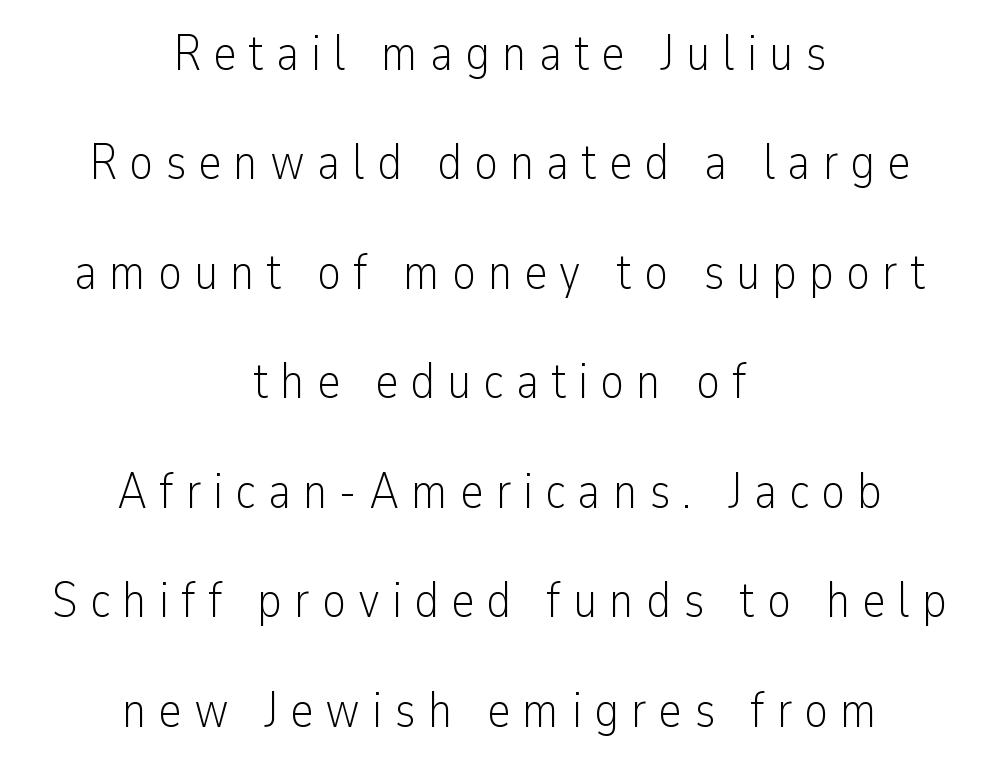
{"serif": "no", "italic": "no", "bold": "no", "weight": "light", "width": "condensed", "stroke_contrast": "low", "x_height": "medium", "monospaced": "no", "underline": "no", "align": "center", "line_spacing": "loose", "line_spacing_ratio": 2.19, "letter_spacing": "wide", "letter_spacing_em": 0.24, "glyph_px": 50}
